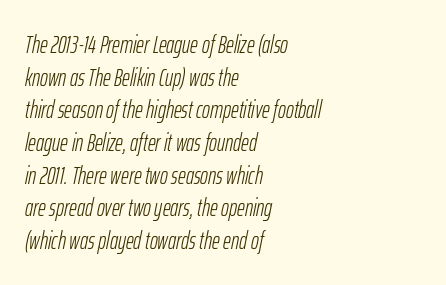
Q: Is the text bold? A: No.
Q: Is the text italic (slanted)? A: Yes, it leans right by about 12 degrees.
Q: Is the text underlined? A: No.
Q: How is the paragraph aligned? A: Left-aligned.
Q: Is the spacing between letters normal or unusually wide? A: Normal.
Q: Is the spacing between lines tight, normal or loose? A: Normal.
